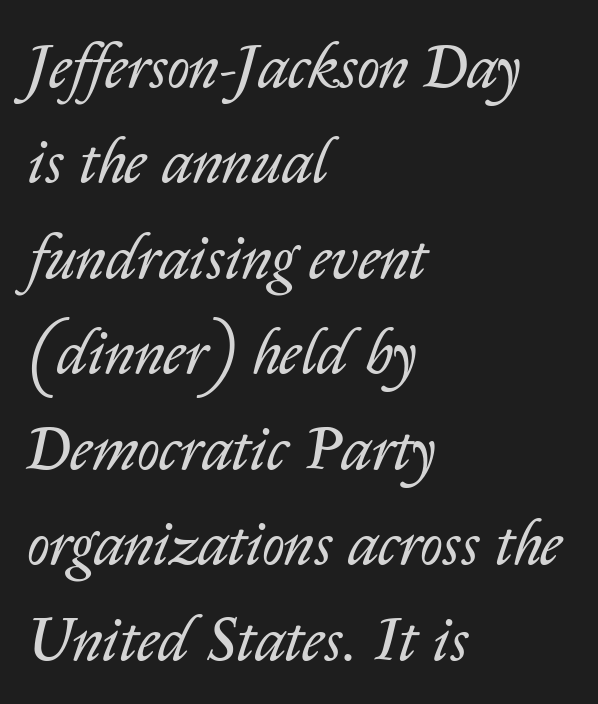
Anything drawn beneath the words? Only blank space. The rendering uses natural spacing where letterforms have individual widths. Stroke mass is kept to a normal reading level or below. The typography opts for an oblique posture over an upright one. Alignment: flush left. Notice how descenders clear the ascenders below comfortably — that's standard leading.
